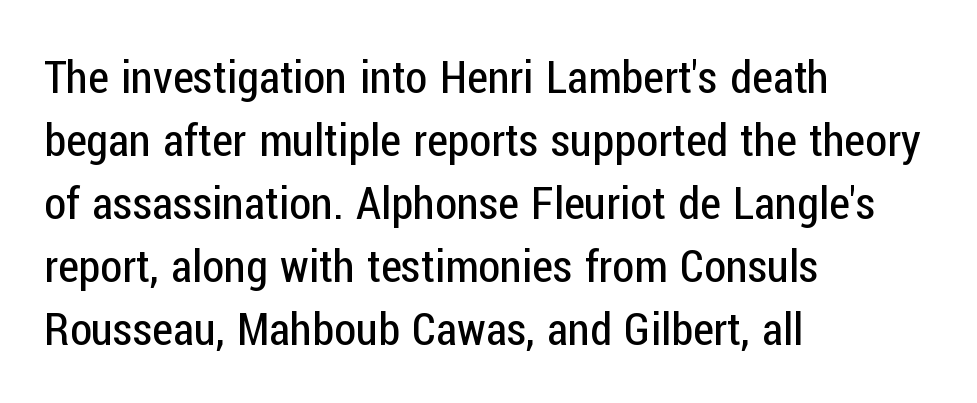
Typographically, this falls in the sans-serif category. Each letter keeps its own natural width here, so spacing adapts to shape. No extra tracking has been applied to these lines. Evenly set lines give the paragraph a standard silhouette. Descender tails drop into unmarked territory.
